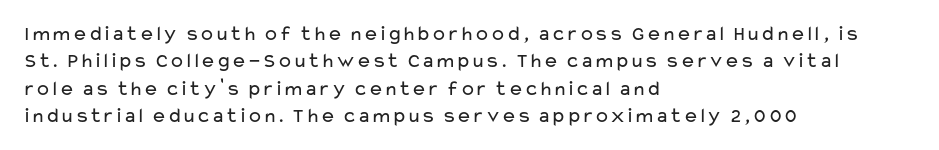
The image shows 21 px text type, upright; set left-aligned, normal line spacing (1.3x), normal letter spacing, not underlined.
